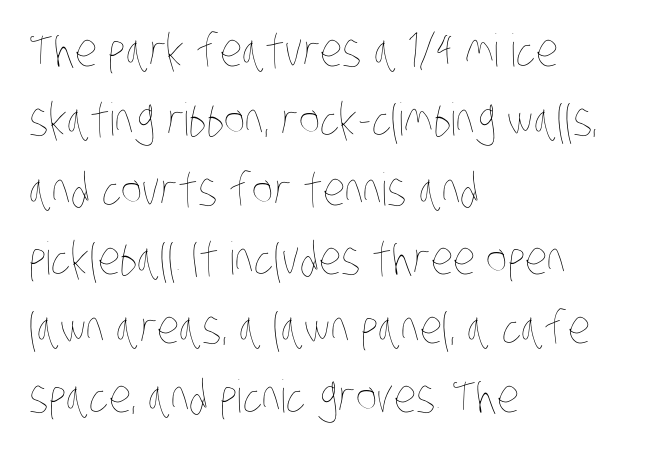
Q: Is the text bold? A: No.
Q: Is the text underlined? A: No.
Q: How is the paragraph aligned? A: Left-aligned.
Q: Is the spacing between letters normal or unusually wide? A: Normal.
Q: Is the spacing between lines tight, normal or loose? A: Normal.
Q: Width (condensed, normal, or wide)? A: Condensed.
Q: Stroke contrast? A: Low.
Q: x-height? A: Large.
Q: Monospaced? A: No.
